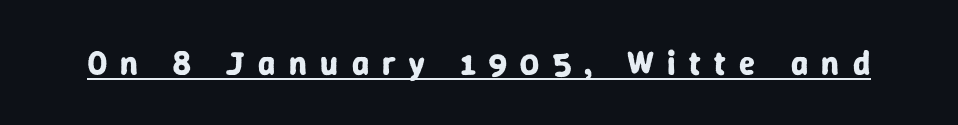
Caption: lettering with a line underneath. This is heavy type, rendered in bold. Every character sits straight up, as roman type does. Note the varied advance widths — an 'i' is clearly narrower than an 'm'.
